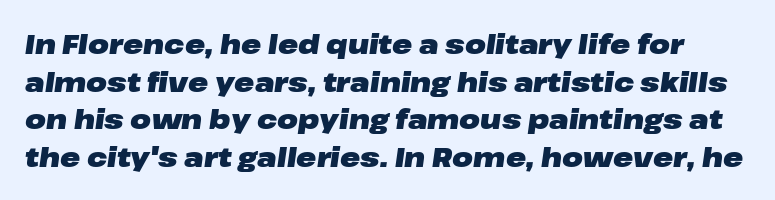
The image shows 27 px bold type, italic (leaning right); set normal line spacing (1.39x), normal letter spacing, not underlined.
